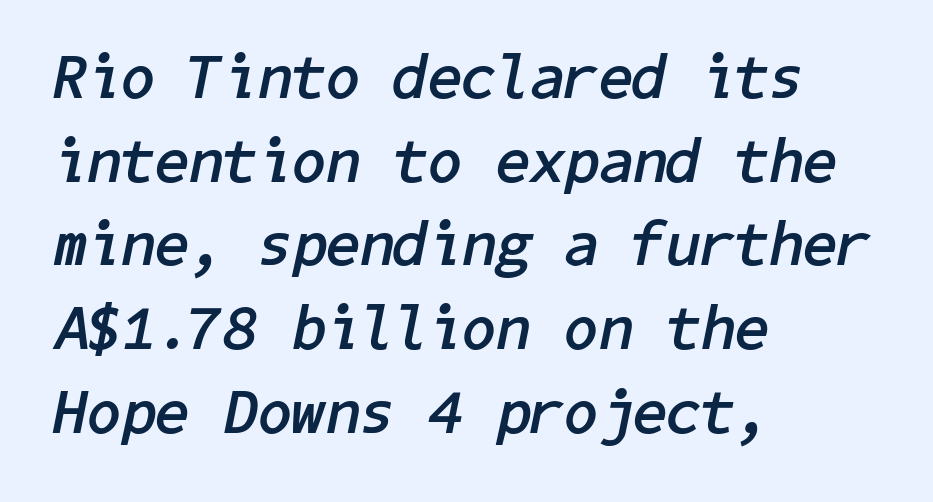
A typesetter would call this zero additional tracking. Set as a true bold cut, around the 700 mark. Each new line begins a customary step beneath the previous one. Nobody drew a line under any word here. Looking at the ascenders, they clearly lean. This rendering uses left alignment, leaving the right contour irregular.
